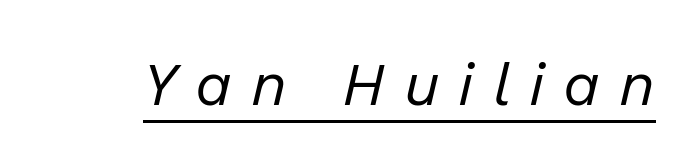
Q: Is the text bold? A: No.
Q: Is the text italic (slanted)? A: Yes, it leans right by about 13 degrees.
Q: Is the text underlined? A: Yes.
Q: Is the spacing between letters normal or unusually wide? A: Unusually wide.
Q: Width (condensed, normal, or wide)? A: Normal.
Q: Stroke contrast? A: Low.
Q: x-height? A: Medium.
Q: Monospaced? A: No.
